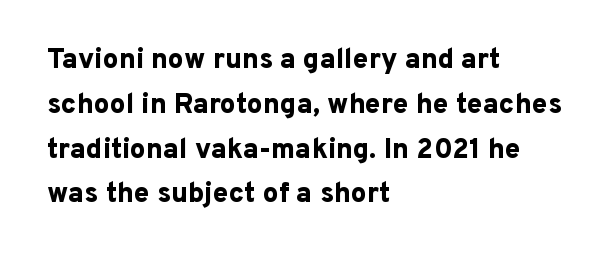
Q: Is the text bold? A: Yes.
Q: Is the text italic (slanted)? A: No, it is upright.
Q: Is the typeface a serif or a sans-serif typeface? A: Sans-serif.
Q: Is the text underlined? A: No.
Q: How is the paragraph aligned? A: Left-aligned.
Q: Is the spacing between letters normal or unusually wide? A: Normal.
Q: Is the spacing between lines tight, normal or loose? A: Normal.
Q: Width (condensed, normal, or wide)? A: Normal.
Q: Stroke contrast? A: Low.
Q: x-height? A: Medium.
Q: Monospaced? A: No.
